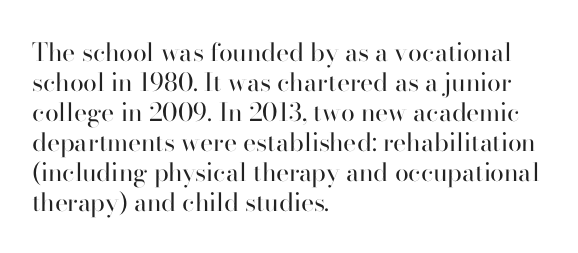
Q: Is the text bold? A: No.
Q: Is the text italic (slanted)? A: No, it is upright.
Q: Is the text underlined? A: No.
Q: How is the paragraph aligned? A: Left-aligned.
Q: Is the spacing between letters normal or unusually wide? A: Normal.
